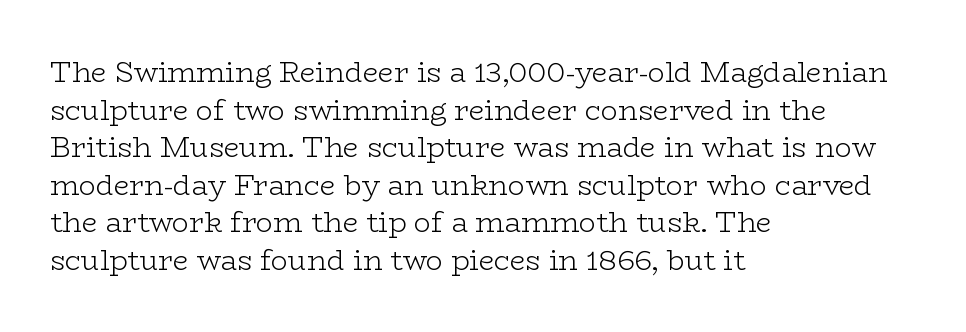
The image shows 28 px light, wide serif type, upright; set left-aligned, normal line spacing (1.34x), normal letter spacing, not underlined; low stroke contrast and a medium x-height.
